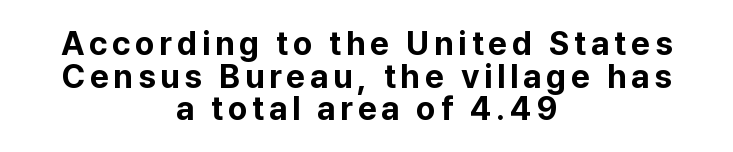
Proportional: the letters do not fall into vertical columns. Check where the strokes stop: nothing finishes them off — pure sans. If you folded the block vertically in half, each line would mirror itself in length. Tall strokes in this sample are plumb rather than angled.
